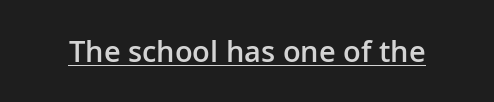
The letters stand straight up with perfectly vertical stems. The words here are underlined. Students, this is semibold: more ink than regular, less than bold. Tracking value appears to be zero — textbook default spacing. The rendering shows plain stroke endings on the letterforms — a sans-serif design.
